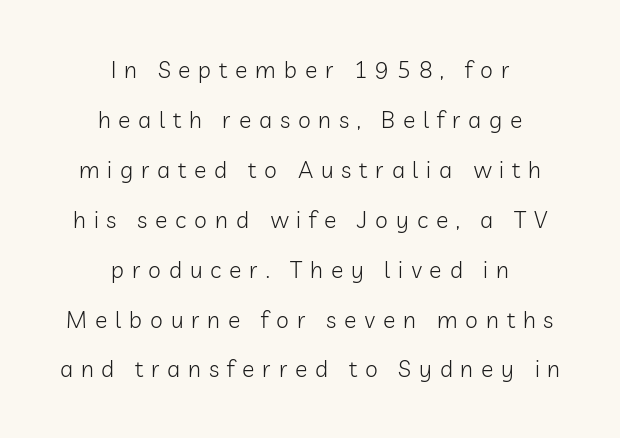
Q: Is the text bold? A: No.
Q: Is the text italic (slanted)? A: No, it is upright.
Q: Is the text underlined? A: No.
Q: How is the paragraph aligned? A: Centered.
Q: Is the spacing between letters normal or unusually wide? A: Unusually wide.
Q: Is the spacing between lines tight, normal or loose? A: Loose.
